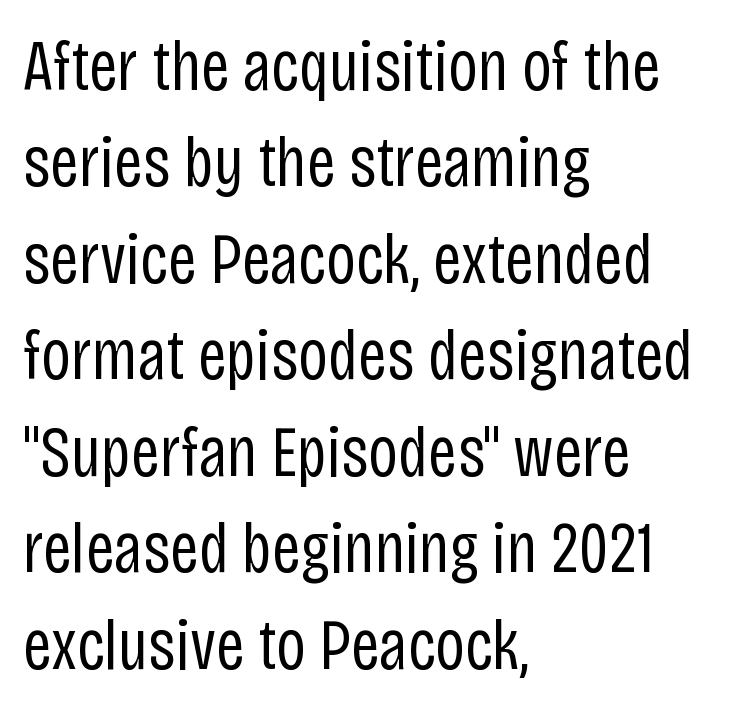
{"serif": "no", "italic": "no", "bold": "no", "weight": "regular", "width": "condensed", "stroke_contrast": "low", "x_height": "large", "monospaced": "no", "underline": "no", "align": "left", "line_spacing": "normal", "line_spacing_ratio": 1.34, "letter_spacing": "normal", "letter_spacing_em": 0.0, "glyph_px": 72}
